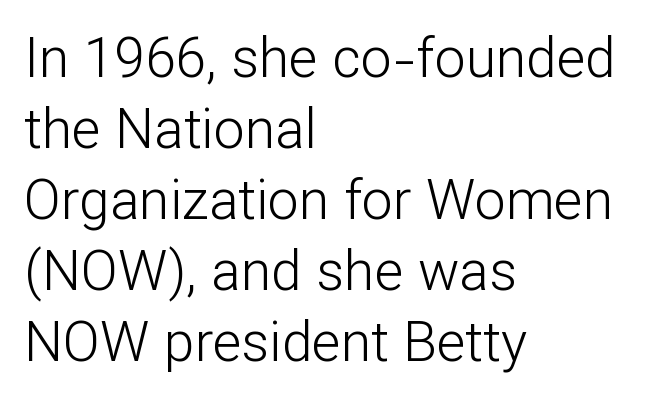
The image shows 55 px light sans-serif type, upright; set left-aligned, normal line spacing (1.29x), normal letter spacing, not underlined; low stroke contrast and a medium x-height.
